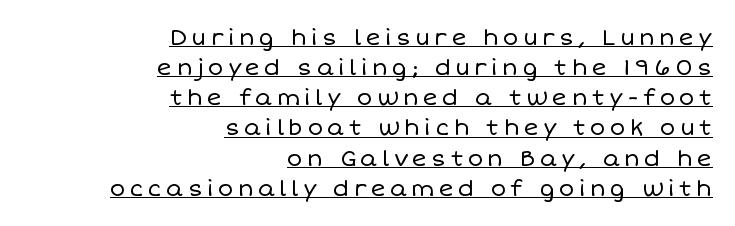
Q: Is the text bold? A: No.
Q: Is the text italic (slanted)? A: No, it is upright.
Q: Is the text underlined? A: Yes.
Q: How is the paragraph aligned? A: Right-aligned.
Q: Is the spacing between lines tight, normal or loose? A: Normal.
